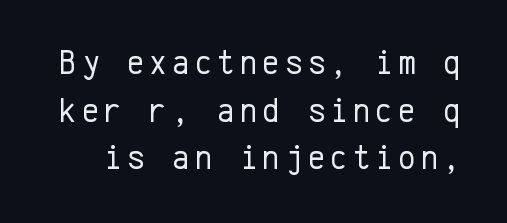
Serifs: no, the terminals of the letterforms are clean. The lettering stays uniformly vertical, giving the passage a roman look. The rendering uses typewriter-style spacing with identical character cells. The characters are drawn with everyday or finer stroke widths. Bare-footed words on every line.
